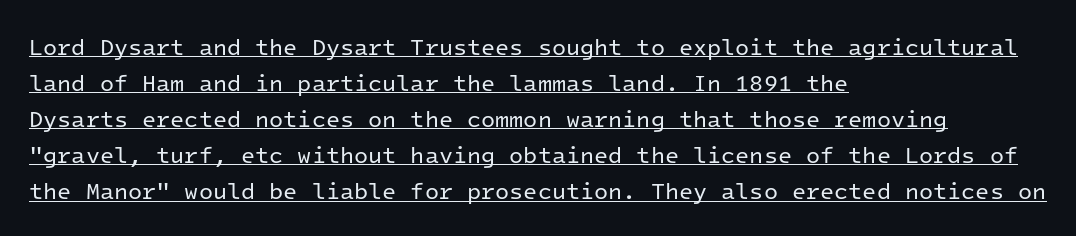
The image shows 23 px text type, upright; set left-aligned, normal line spacing (1.57x), normal letter spacing, underlined.
